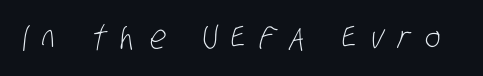
Q: Is the text bold? A: No.
Q: Is the typeface a serif or a sans-serif typeface? A: Sans-serif.
Q: Is the text underlined? A: No.
Q: Is the spacing between letters normal or unusually wide? A: Unusually wide.
Q: Width (condensed, normal, or wide)? A: Condensed.
Q: Stroke contrast? A: Low.
Q: x-height? A: Large.
Q: Monospaced? A: No.
